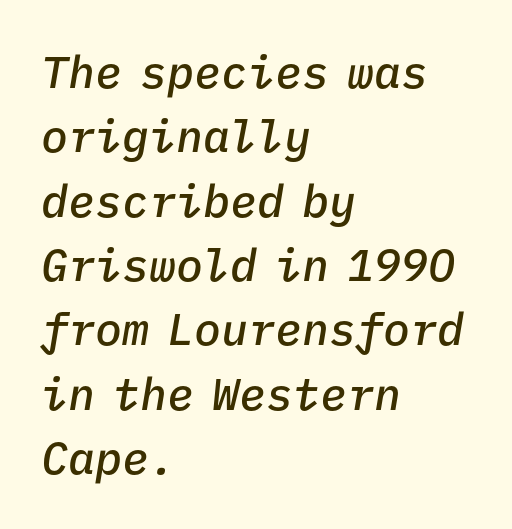
Q: Is the text bold? A: Semi-bold.
Q: Is the text italic (slanted)? A: Yes, it leans right by about 9 degrees.
Q: Is the text underlined? A: No.
Q: How is the paragraph aligned? A: Left-aligned.
Q: Is the spacing between letters normal or unusually wide? A: Normal.
Q: Is the spacing between lines tight, normal or loose? A: Normal.
Q: Width (condensed, normal, or wide)? A: Normal.
Q: Stroke contrast? A: Low.
Q: x-height? A: Medium.
Q: Monospaced? A: Yes.
